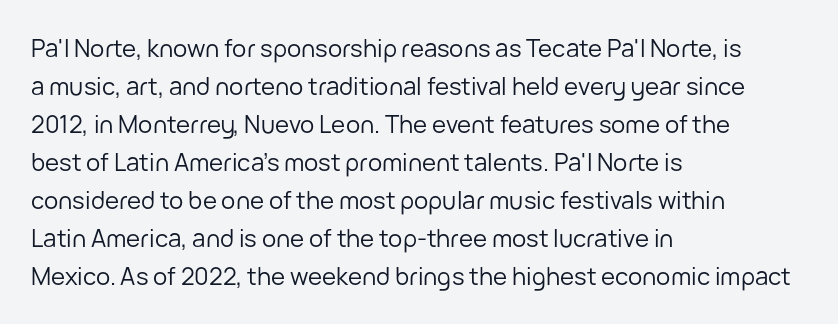
Caption: standard tracking, unaltered. How would I describe the line gaps? Plain and ordinary. Notice how the stems are strictly vertical — no italics here. The typeface has the unassuming heft of standard copy or less. The lines are quadded left.
